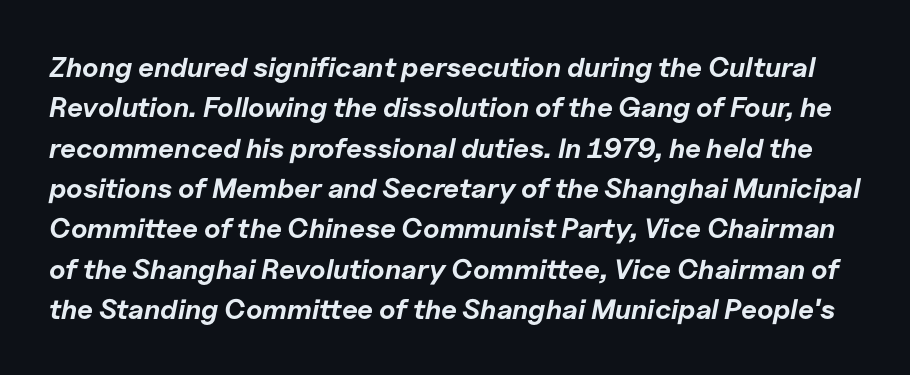
Does extra space separate the letters? No, they use regular spacing. This block has exactly the height ordinary leading produces. The passage shown leans; its letterforms are oblique. The specimen omits any rule beneath the text block's lines. Varying glyph widths throughout — classic text-font behaviour.
